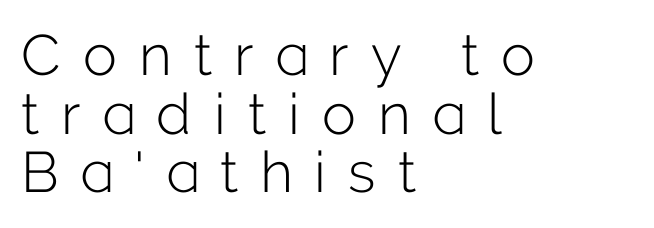
The gap between lines stays unmarked. The ragged edge is on the right, which tells us the setting is flush left. Is the type heavy? It reads as light-to-regular instead. What stands out about the letter spacing? Its width — letters are far apart. You can tell it's not italic because the verticals are truly vertical.
